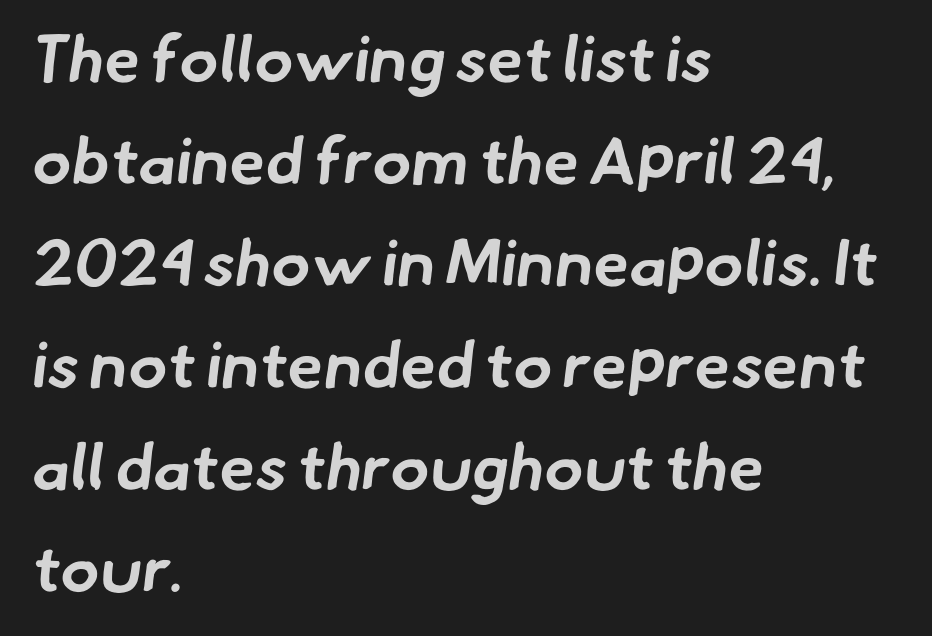
{"serif": "no", "bold": "yes", "weight": "bold", "width": "normal", "stroke_contrast": "low", "x_height": "small", "monospaced": "no", "underline": "no", "align": "left", "line_spacing": "normal", "line_spacing_ratio": 1.57, "letter_spacing": "normal", "letter_spacing_em": 0.0, "glyph_px": 65}
